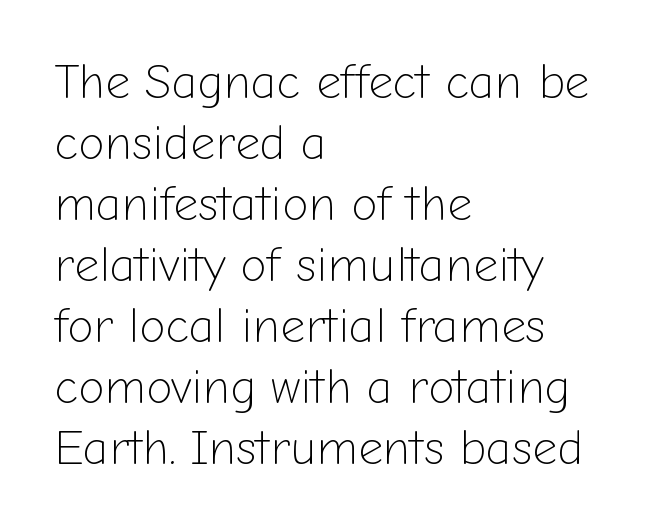
Q: Is the text bold? A: No.
Q: Is the text italic (slanted)? A: No, it is upright.
Q: Is the typeface a serif or a sans-serif typeface? A: Sans-serif.
Q: Is the text underlined? A: No.
Q: How is the paragraph aligned? A: Left-aligned.
Q: Is the spacing between letters normal or unusually wide? A: Normal.
Q: Is the spacing between lines tight, normal or loose? A: Normal.
Q: Width (condensed, normal, or wide)? A: Normal.
Q: Stroke contrast? A: Low.
Q: x-height? A: Medium.
Q: Monospaced? A: No.
